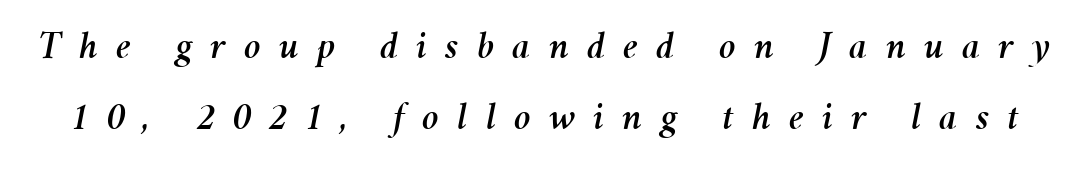
Q: Is the text italic (slanted)? A: Yes, it leans right by about 11 degrees.
Q: Is the text underlined? A: No.
Q: Is the spacing between letters normal or unusually wide? A: Unusually wide.
Q: Width (condensed, normal, or wide)? A: Normal.
Q: Stroke contrast? A: Medium.
Q: x-height? A: Medium.
Q: Monospaced? A: No.
